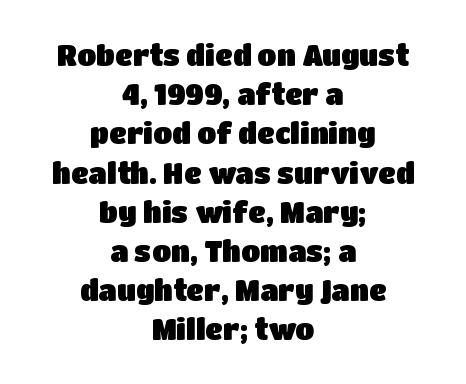
{"serif": "no", "italic": "no", "width": "normal", "stroke_contrast": "low", "x_height": "large", "monospaced": "no", "underline": "no", "align": "center", "line_spacing": "normal", "line_spacing_ratio": 1.4, "letter_spacing": "normal", "letter_spacing_em": 0.0, "glyph_px": 28}
